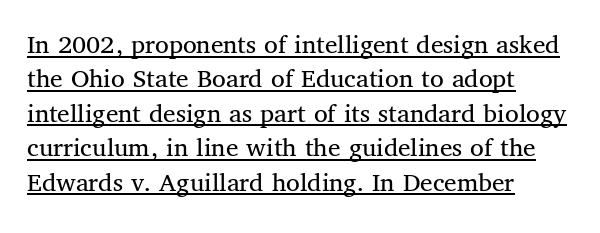
{"serif": "yes", "italic": "no", "bold": "no", "weight": "regular", "width": "normal", "stroke_contrast": "medium", "x_height": "medium", "monospaced": "no", "underline": "yes", "align": "left", "line_spacing_ratio": 1.23, "letter_spacing": "normal", "letter_spacing_em": 0.0, "glyph_px": 28}
